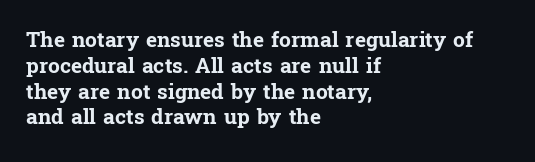
Q: Is the text bold? A: Yes.
Q: Is the text italic (slanted)? A: No, it is upright.
Q: Is the text underlined? A: No.
Q: How is the paragraph aligned? A: Left-aligned.
Q: Is the spacing between letters normal or unusually wide? A: Normal.
